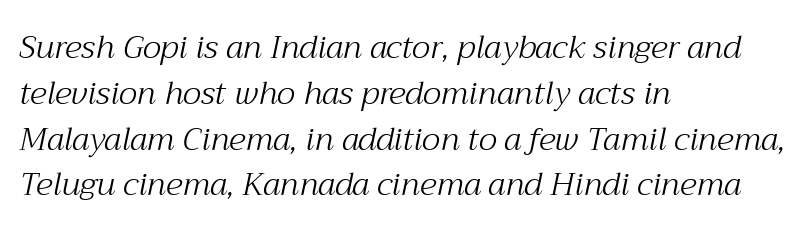
The image shows 32 px light serif type, italic (leaning right); set left-aligned, normal line spacing (1.43x), normal letter spacing, not underlined; medium stroke contrast and a medium x-height.
